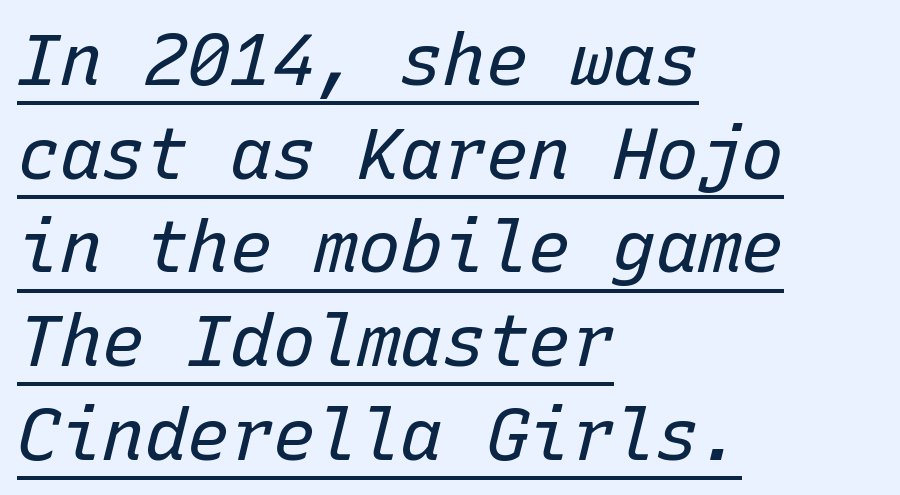
{"italic": "yes", "lean": "right", "slant_degrees": 15, "bold": "no", "weight": "regular", "width": "normal", "stroke_contrast": "low", "x_height": "medium", "monospaced": "yes", "underline": "yes", "align": "left", "line_spacing": "normal", "line_spacing_ratio": 1.32, "letter_spacing": "normal", "letter_spacing_em": 0.0, "glyph_px": 71}
